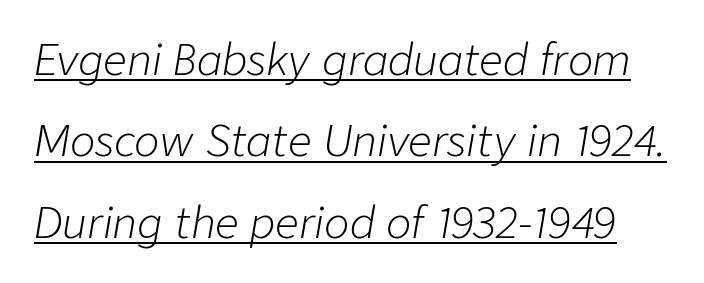
Each line of the rendering has a horizontal stroke beneath the glyphs. Quick note: interline space is abundant. Proportional: the letters do not fall into vertical columns. The cut favours lightness, reaching ordinary text weight at its darkest. Letter spacing: default.
